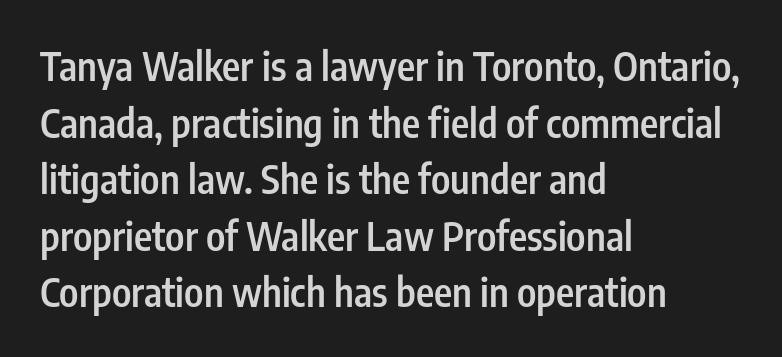
{"serif": "no", "italic": "no", "bold": "semi", "weight": "semibold", "width": "condensed", "stroke_contrast": "low", "x_height": "medium", "monospaced": "no", "underline": "no", "align": "left", "line_spacing": "normal", "line_spacing_ratio": 1.45, "letter_spacing": "normal", "letter_spacing_em": 0.0, "glyph_px": 39}
